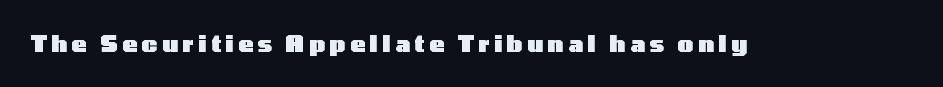
The image shows 22 px bold type, upright; set unusually wide letter spacing (+0.21 em), not underlined.
